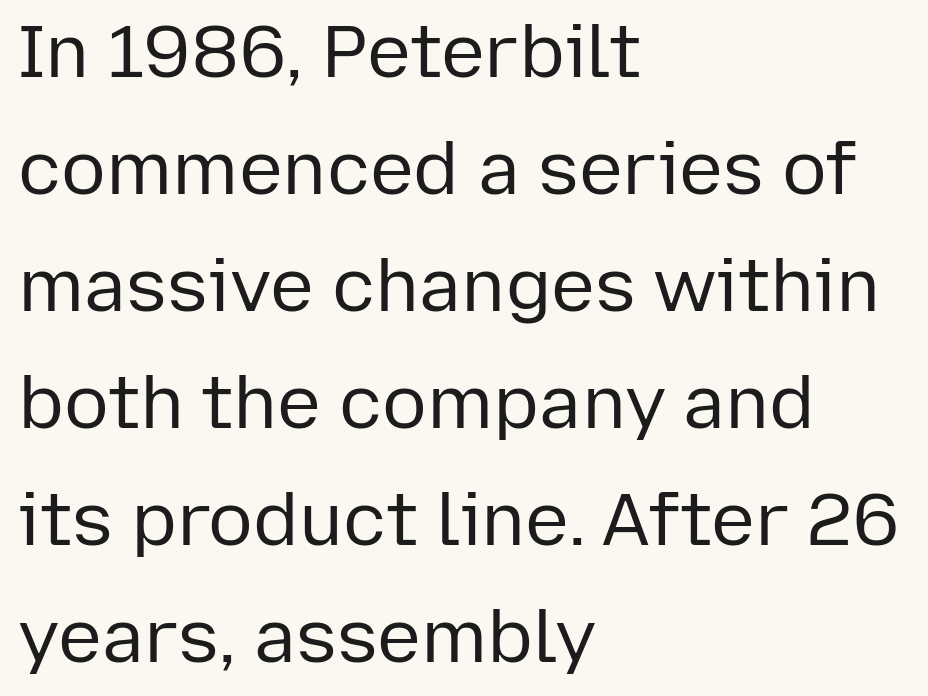
{"serif": "no", "italic": "no", "bold": "no", "weight": "regular", "width": "normal", "stroke_contrast": "low", "x_height": "medium", "monospaced": "no", "underline": "no", "align": "left", "line_spacing": "normal", "line_spacing_ratio": 1.58, "letter_spacing": "normal", "letter_spacing_em": 0.0, "glyph_px": 74}
